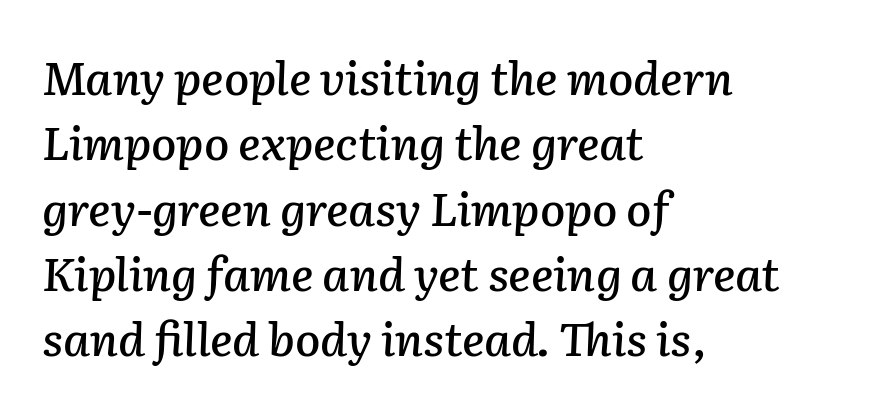
The image shows 46 px text type, italic (leaning right); set left-aligned, normal line spacing (1.42x), normal letter spacing, not underlined; low stroke contrast and a medium x-height.
